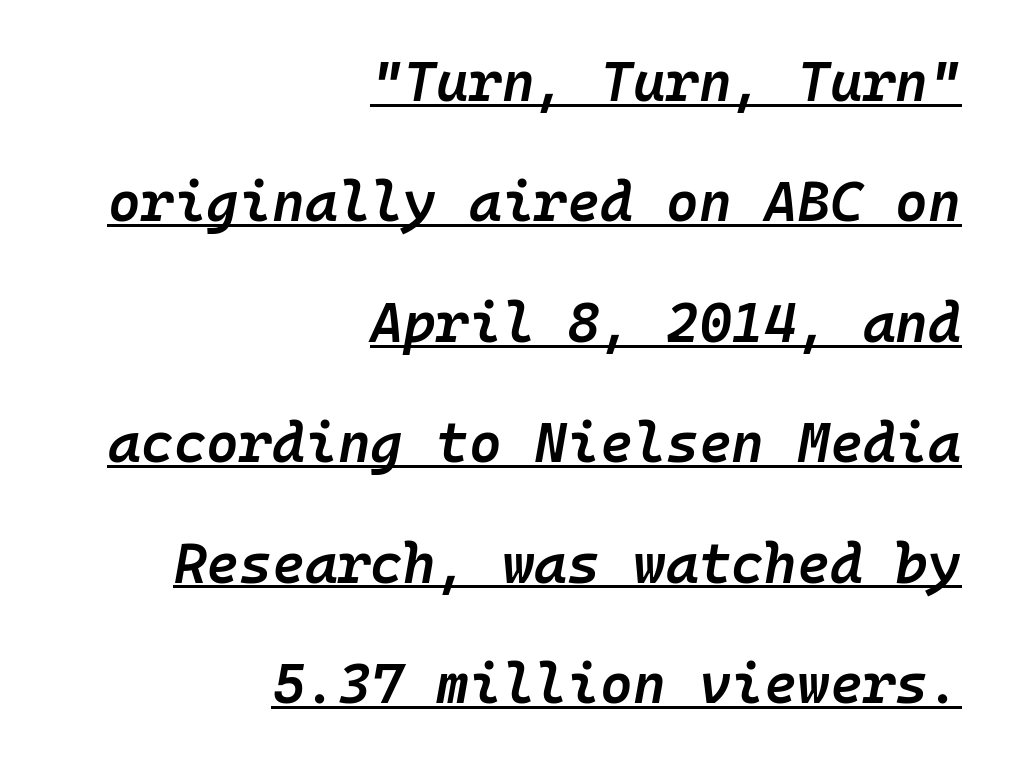
{"italic": "yes", "lean": "right", "slant_degrees": 10, "bold": "semi", "weight": "semibold", "width": "normal", "stroke_contrast": "low", "x_height": "medium", "monospaced": "yes", "underline": "yes", "align": "right", "line_spacing": "loose", "line_spacing_ratio": 2.15, "letter_spacing": "normal", "letter_spacing_em": 0.0, "glyph_px": 56}
